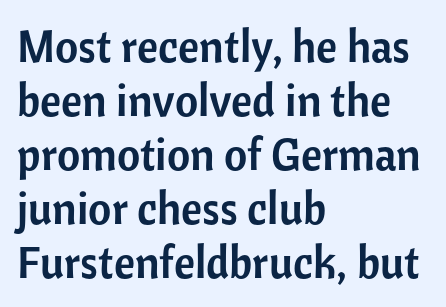
The image shows 45 px sans-serif type, upright; set left-aligned, line spacing 1.2x, normal letter spacing, not underlined; low stroke contrast and a medium x-height.
